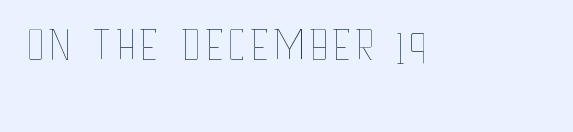
Q: Is the text bold? A: No.
Q: Is the text italic (slanted)? A: No, it is upright.
Q: Is the text underlined? A: No.
Q: Is the spacing between letters normal or unusually wide? A: Normal.
Q: Width (condensed, normal, or wide)? A: Condensed.
Q: Stroke contrast? A: Low.
Q: x-height? A: Large.
Q: Monospaced? A: No.
